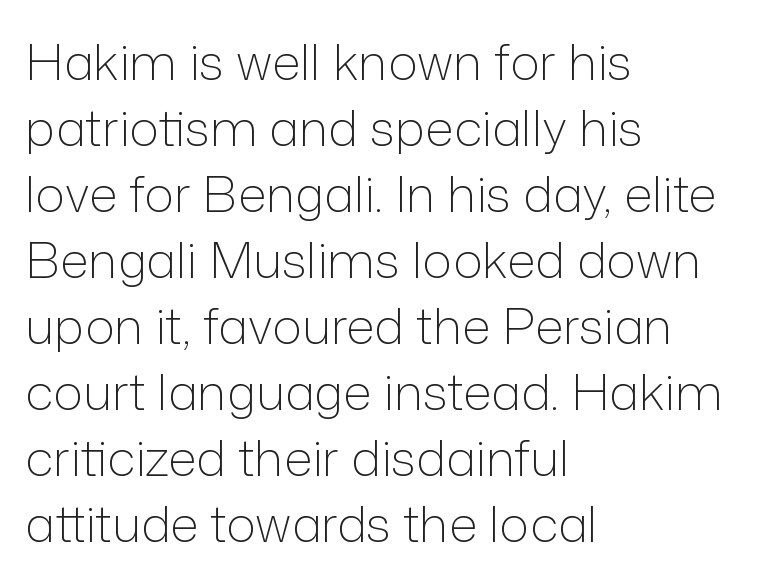
Stem width sits at or under what a default text font uses. You could not count columns in this text — the font is proportionally spaced. The type sits square on the baseline with zero lean. The type family on display is of the sans-serif kind. Does extra space separate the letters? No, they use regular spacing. Teacher's note: observe the even left margin — that is flush-left alignment.
